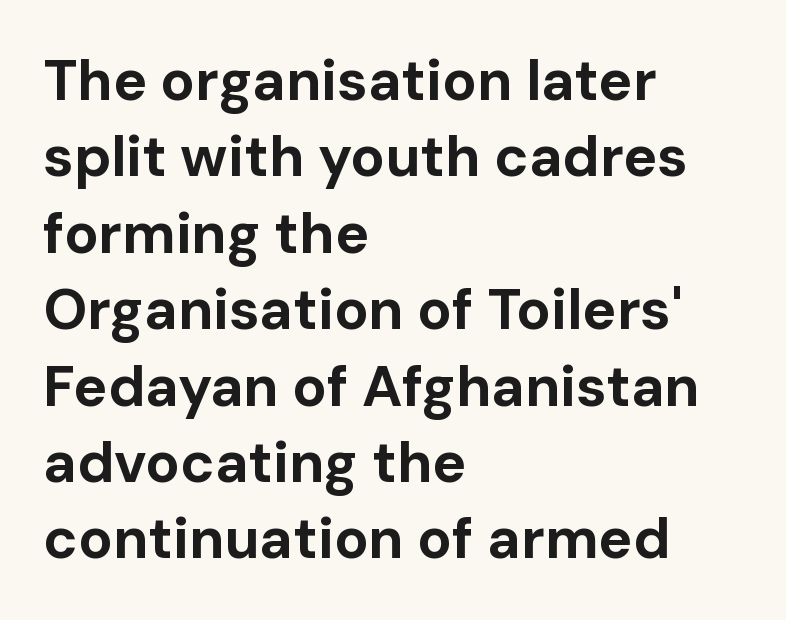
{"serif": "no", "italic": "no", "bold": "yes", "weight": "bold", "width": "normal", "stroke_contrast": "low", "x_height": "medium", "monospaced": "no", "underline": "no", "align": "left", "line_spacing": "normal", "line_spacing_ratio": 1.34, "letter_spacing": "normal", "letter_spacing_em": 0.0, "glyph_px": 57}
